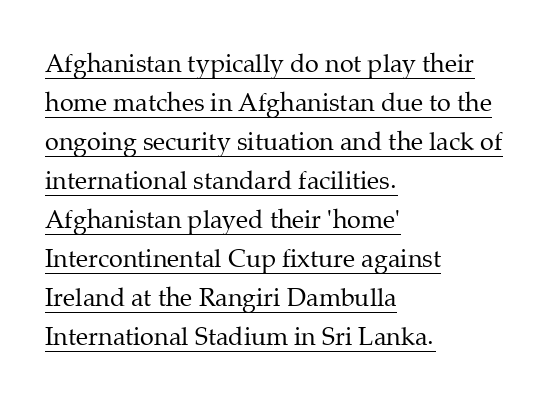
{"italic": "no", "bold": "no", "underline": "yes", "align": "left", "line_spacing": "normal", "line_spacing_ratio": 1.56, "letter_spacing": "normal", "letter_spacing_em": 0.0, "glyph_px": 25}
